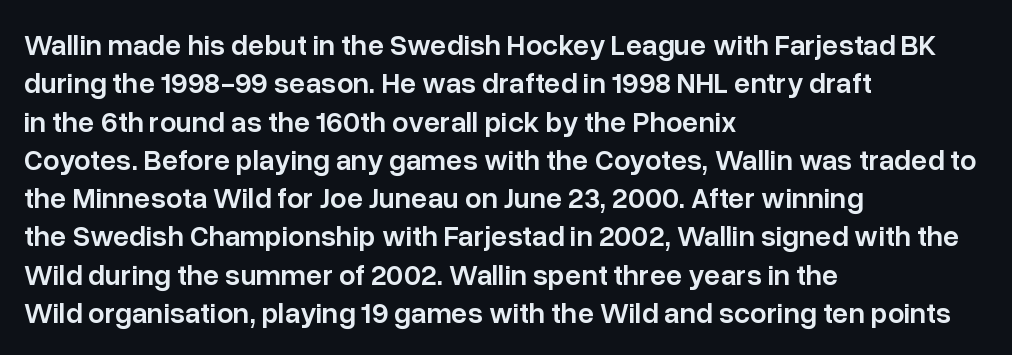
Q: Is the text bold? A: Semi-bold.
Q: Is the text italic (slanted)? A: No, it is upright.
Q: Is the typeface a serif or a sans-serif typeface? A: Sans-serif.
Q: Is the text underlined? A: No.
Q: How is the paragraph aligned? A: Left-aligned.
Q: Is the spacing between letters normal or unusually wide? A: Normal.
Q: Is the spacing between lines tight, normal or loose? A: Normal.
Q: Width (condensed, normal, or wide)? A: Normal.
Q: Stroke contrast? A: Low.
Q: x-height? A: Medium.
Q: Monospaced? A: No.
